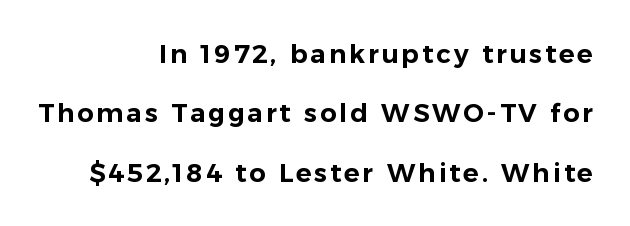
The words here are not underlined. It's the straight-up-and-down kind of type. The line-height multiplier appears high, well above default. Right-aligned paragraph, ragged on the left.
